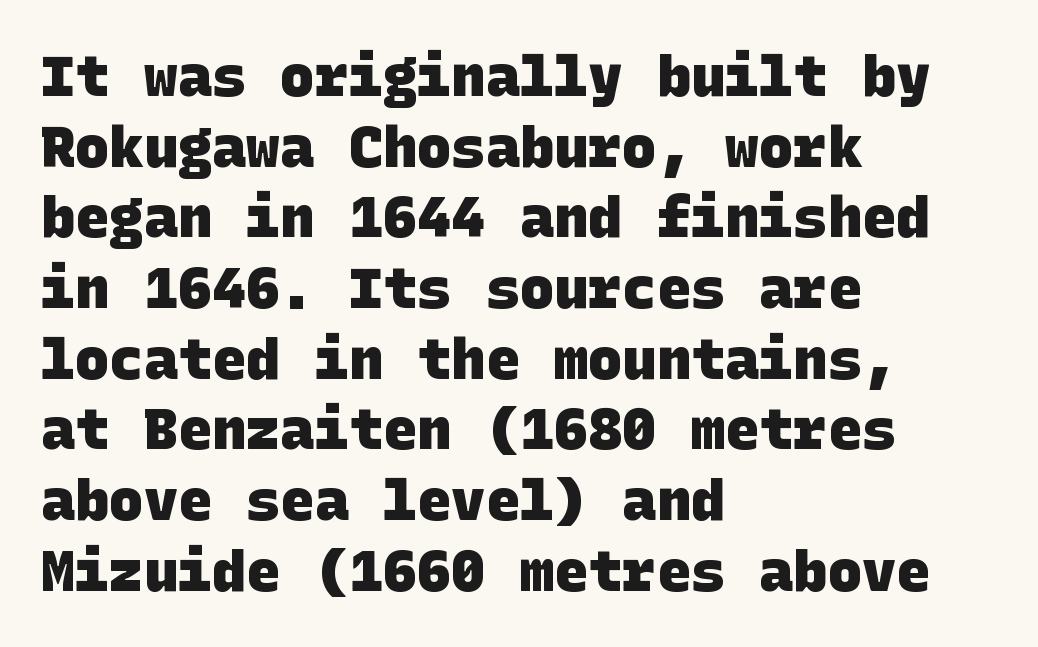
The image shows 57 px heavy sans-serif type; set left-aligned, line spacing 1.24x, normal letter spacing, not underlined; low stroke contrast and a large x-height.
